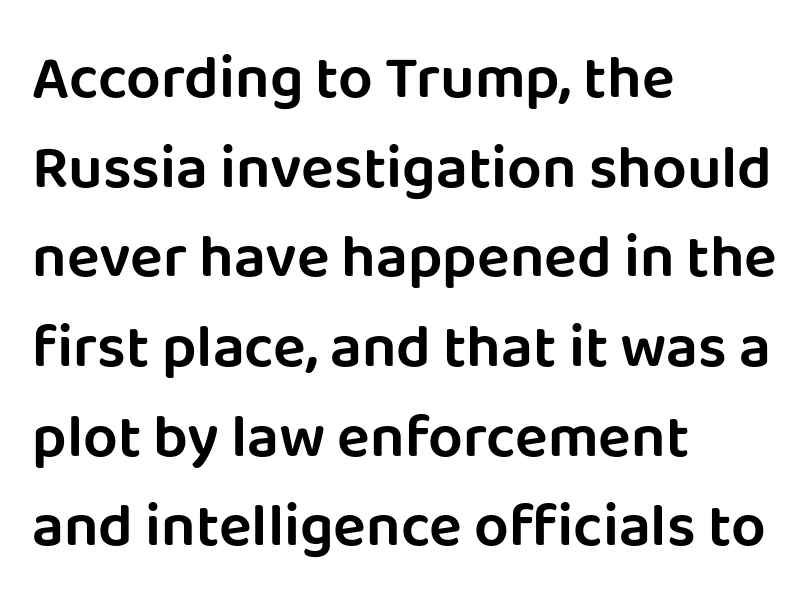
Q: Is the text italic (slanted)? A: No, it is upright.
Q: Is the typeface a serif or a sans-serif typeface? A: Sans-serif.
Q: Is the text underlined? A: No.
Q: How is the paragraph aligned? A: Left-aligned.
Q: Is the spacing between letters normal or unusually wide? A: Normal.
Q: Is the spacing between lines tight, normal or loose? A: Normal.
Q: Width (condensed, normal, or wide)? A: Normal.
Q: Stroke contrast? A: Low.
Q: x-height? A: Large.
Q: Monospaced? A: No.
